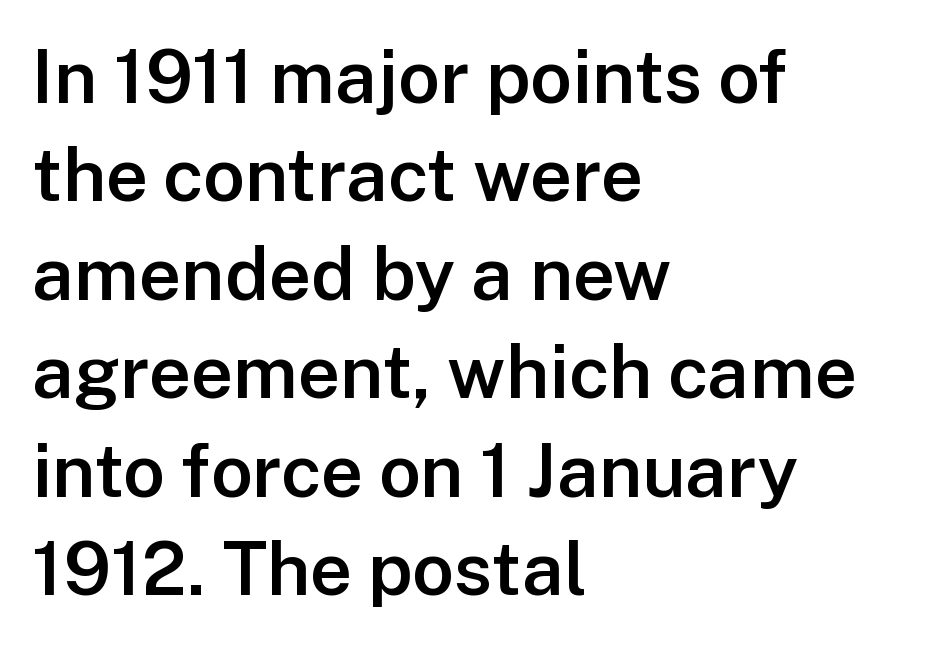
{"serif": "no", "italic": "no", "bold": "semi", "weight": "semibold", "width": "normal", "stroke_contrast": "low", "x_height": "medium", "monospaced": "no", "underline": "no", "align": "left", "line_spacing": "normal", "line_spacing_ratio": 1.33, "letter_spacing": "normal", "letter_spacing_em": 0.0, "glyph_px": 74}
